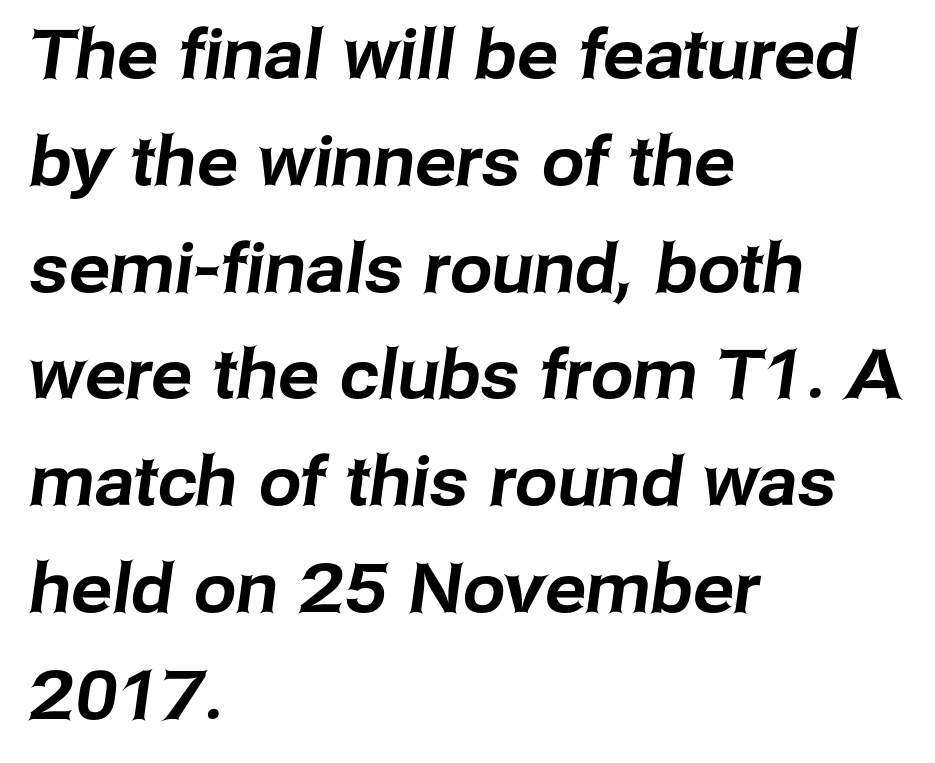
{"serif": "no", "width": "normal", "stroke_contrast": "low", "x_height": "medium", "monospaced": "no", "underline": "no", "align": "left", "line_spacing": "normal", "line_spacing_ratio": 1.57, "letter_spacing": "normal", "letter_spacing_em": 0.0, "glyph_px": 68}
